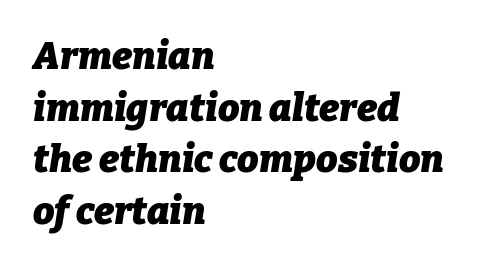
Q: Is the text bold? A: Yes.
Q: Is the text italic (slanted)? A: Yes, it leans right by about 9 degrees.
Q: Is the text underlined? A: No.
Q: How is the paragraph aligned? A: Left-aligned.
Q: Is the spacing between letters normal or unusually wide? A: Normal.
Q: Is the spacing between lines tight, normal or loose? A: Normal.
Q: Width (condensed, normal, or wide)? A: Normal.
Q: Stroke contrast? A: Low.
Q: x-height? A: Medium.
Q: Monospaced? A: No.
